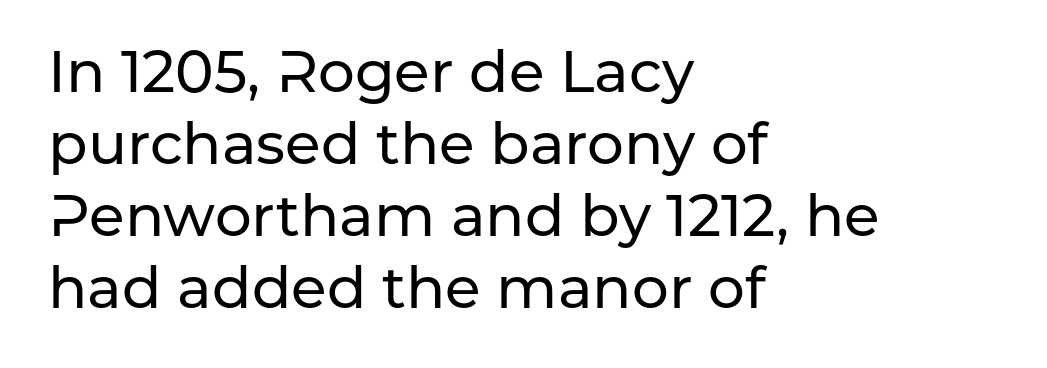
{"serif": "no", "italic": "no", "width": "normal", "stroke_contrast": "low", "x_height": "medium", "monospaced": "no", "underline": "no", "align": "left", "line_spacing_ratio": 1.24, "letter_spacing": "normal", "letter_spacing_em": 0.0, "glyph_px": 58}
